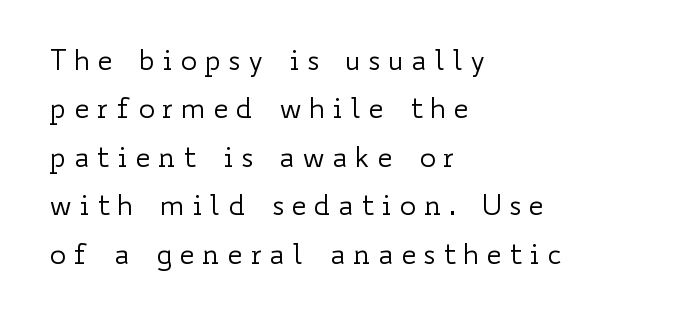
Q: Is the text bold? A: No.
Q: Is the text italic (slanted)? A: No, it is upright.
Q: Is the text underlined? A: No.
Q: How is the paragraph aligned? A: Left-aligned.
Q: Is the spacing between letters normal or unusually wide? A: Unusually wide.
Q: Width (condensed, normal, or wide)? A: Wide.
Q: Stroke contrast? A: Low.
Q: x-height? A: Small.
Q: Monospaced? A: No.
